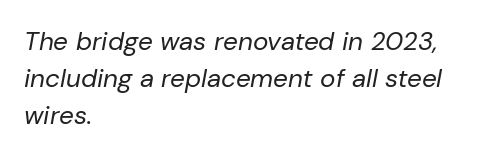
Counters stay open thanks to moderate or lighter strokes. Descenders hang freely into open space. The line texture is even and compact thanks to regular tracking. This sample uses an oblique cut, with every glyph tilted off the vertical. Is there much room between lines? A standard amount, neither cramped nor airy.
